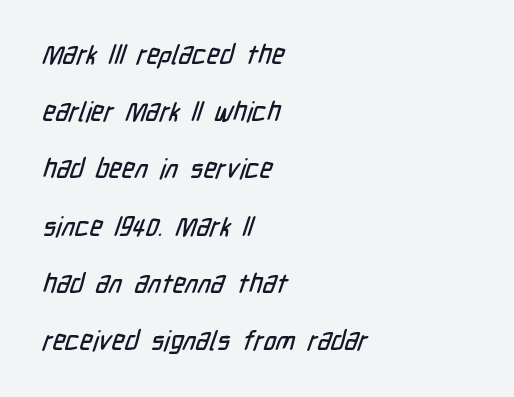
The image shows 27 px text type; set left-aligned, loose line spacing (2.12x), normal letter spacing, not underlined.
